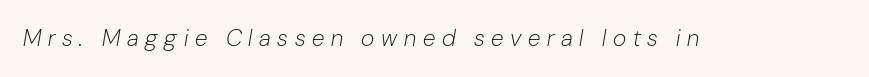
The image shows 23 px text type, italic (leaning right); set unusually wide letter spacing (+0.29 em), not underlined.
